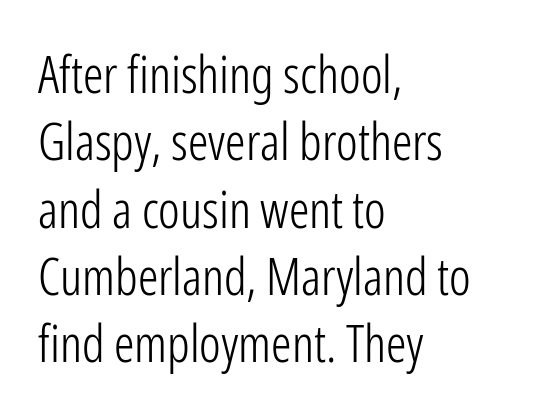
The image shows 51 px light, condensed sans-serif type, upright; set left-aligned, normal line spacing (1.32x), normal letter spacing, not underlined; low stroke contrast and a medium x-height.
